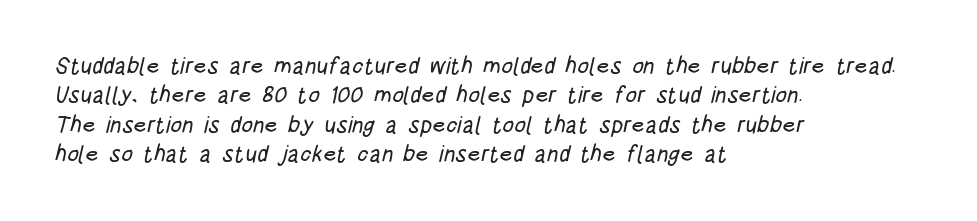
{"underline": "no", "align": "left", "line_spacing": "normal", "line_spacing_ratio": 1.28, "letter_spacing": "normal", "letter_spacing_em": 0.0, "glyph_px": 23}
